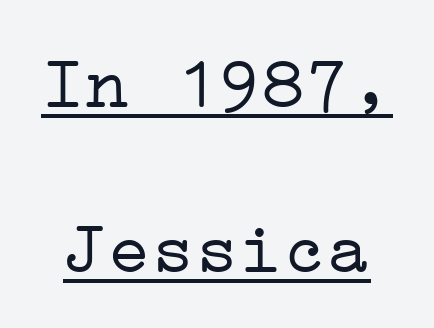
Q: Is the text bold? A: No.
Q: Is the text italic (slanted)? A: No, it is upright.
Q: Is the typeface a serif or a sans-serif typeface? A: Serif.
Q: Is the text underlined? A: Yes.
Q: Is the spacing between letters normal or unusually wide? A: Normal.
Q: Is the spacing between lines tight, normal or loose? A: Loose.
Q: Width (condensed, normal, or wide)? A: Wide.
Q: Stroke contrast? A: Low.
Q: x-height? A: Medium.
